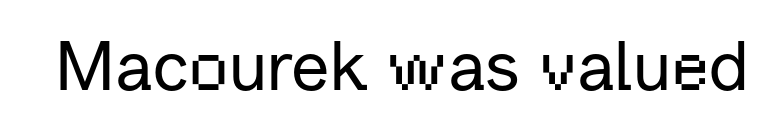
Q: Is the text italic (slanted)? A: No, it is upright.
Q: Is the typeface a serif or a sans-serif typeface? A: Sans-serif.
Q: Is the text underlined? A: No.
Q: Is the spacing between letters normal or unusually wide? A: Normal.
Q: Width (condensed, normal, or wide)? A: Normal.
Q: Stroke contrast? A: Low.
Q: x-height? A: Medium.
Q: Monospaced? A: No.
